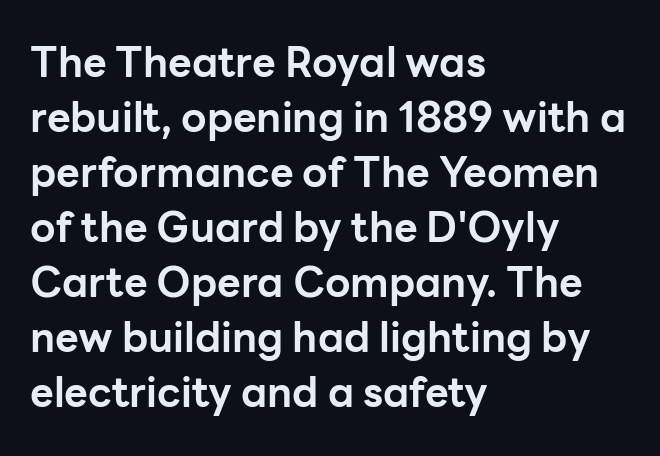
Is the letter spacing exaggerated? No — it looks like the ordinary default. Quick note: underline off. Do the characters align in a grid? No, the font is proportional. The letters stand straight up with perfectly vertical stems. Vertical spacing — default.
